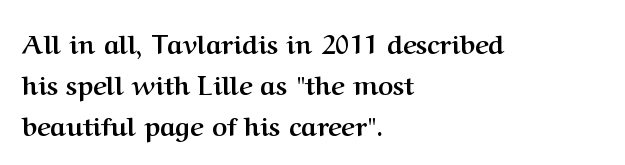
The image shows 26 px bold type, upright; set left-aligned, normal line spacing (1.57x), normal letter spacing, not underlined.
